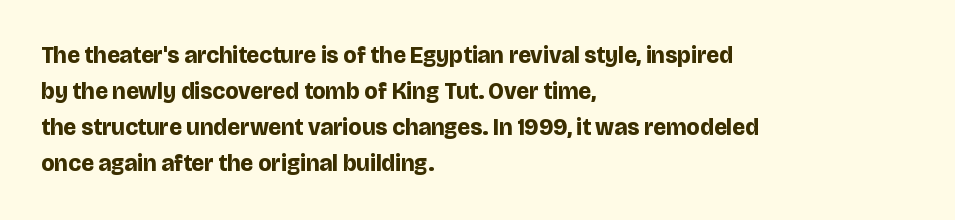
Q: Is the text bold? A: Yes.
Q: Is the text italic (slanted)? A: No, it is upright.
Q: Is the text underlined? A: No.
Q: How is the paragraph aligned? A: Left-aligned.
Q: Is the spacing between letters normal or unusually wide? A: Normal.
Q: Is the spacing between lines tight, normal or loose? A: Normal.
